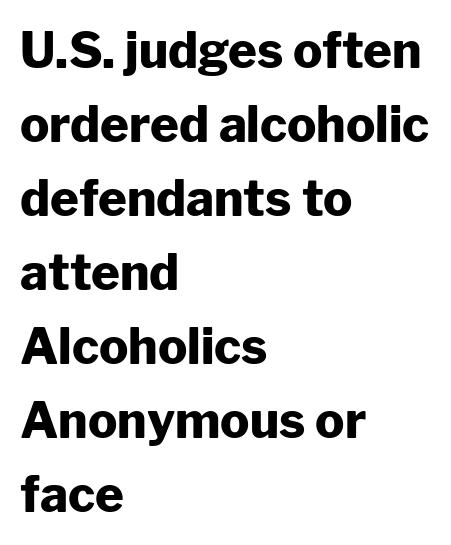
The ragged edge is on the right, which tells us the setting is flush left. A full-strength bold gives these letters their thick strokes. How are the letters spaced? Ordinarily, with no added tracking. Type style note: lacks serifs. The letters stand upright; this is a roman face.
